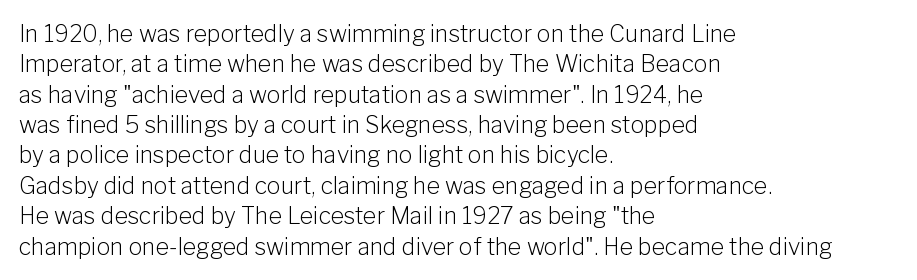
The image shows 23 px text type, upright; set left-aligned, normal line spacing (1.32x), normal letter spacing, not underlined.
